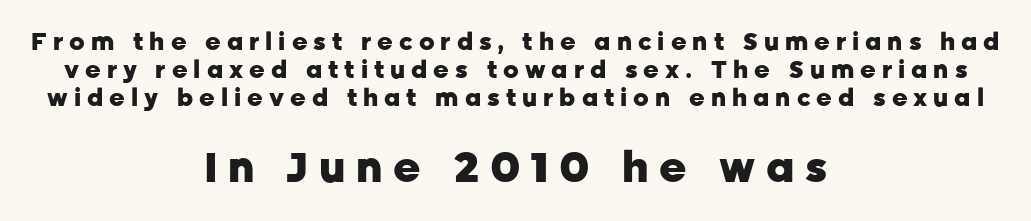
Looks like regular typesetting: each glyph gets only the width it needs. Each word looks stretched out because of the extra space between its letters. This layout puts the modest block above and the oversized block below. Reading down the block, each line starts at a different indent, mirrored at its end.
